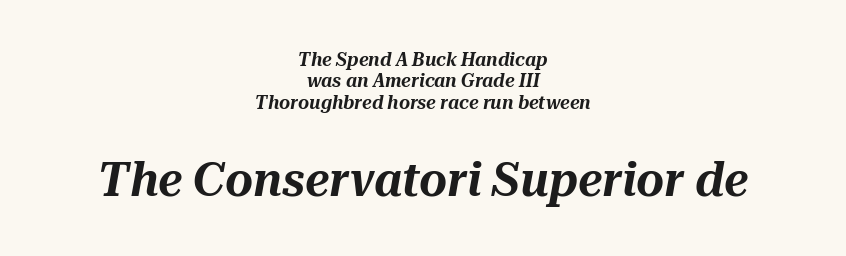
Q: Is the text italic (slanted)? A: Yes, it leans right by about 10 degrees.
Q: Is the text underlined? A: No.
Q: How is the paragraph aligned? A: Centered.
Q: Is the spacing between letters normal or unusually wide? A: Normal.
Q: Is the spacing between lines tight, normal or loose? A: Tight.
Q: Which block of text is set in a larger size, the first (top) or the second (bottom)? A: The second (bottom) one.
Q: Width (condensed, normal, or wide)? A: Normal.
Q: Stroke contrast? A: Medium.
Q: x-height? A: Medium.
Q: Monospaced? A: No.
